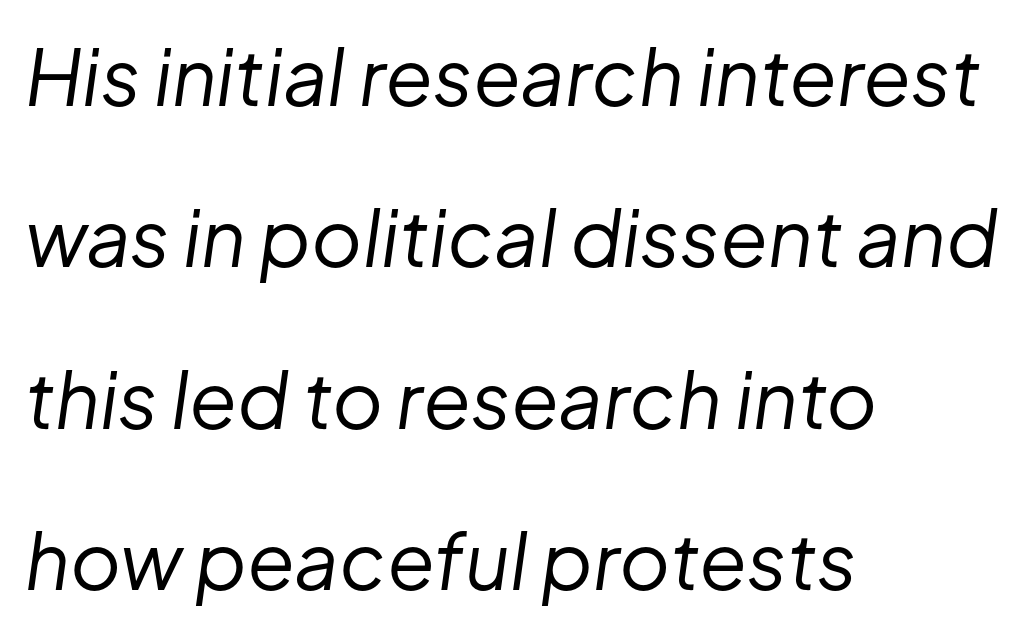
Observe the lean: these are italic letterforms. This rendering features lettering with no underline. Letter spacing: default. On a weight scale, this lands at 450 or below. Each new line begins a long way beneath the previous one.
